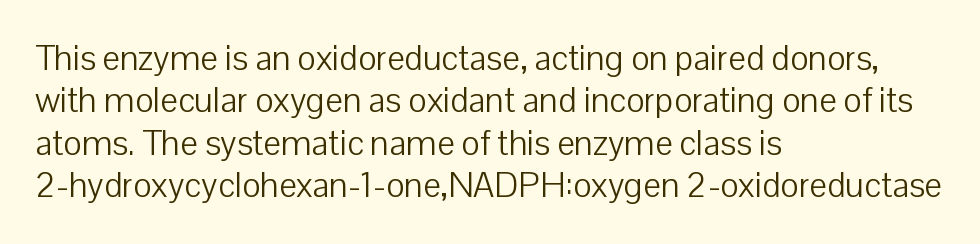
Q: Is the text bold? A: No.
Q: Is the text italic (slanted)? A: No, it is upright.
Q: Is the typeface a serif or a sans-serif typeface? A: Sans-serif.
Q: Is the text underlined? A: No.
Q: How is the paragraph aligned? A: Left-aligned.
Q: Is the spacing between letters normal or unusually wide? A: Normal.
Q: Width (condensed, normal, or wide)? A: Normal.
Q: Stroke contrast? A: Low.
Q: x-height? A: Medium.
Q: Monospaced? A: No.
